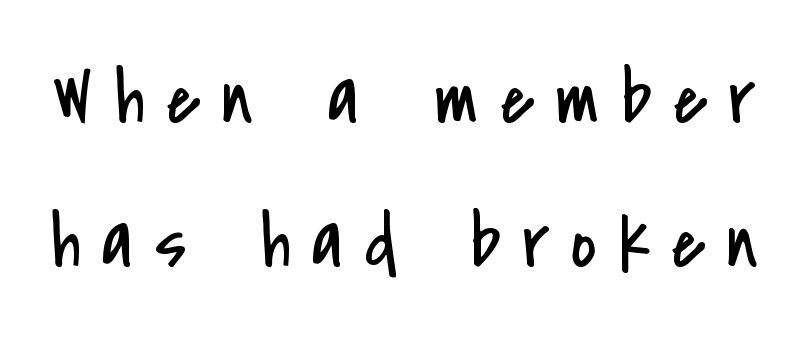
The image shows 78 px regular-weight, condensed sans-serif type, upright; set line spacing 1.84x, unusually wide letter spacing (+0.28 em), not underlined; low stroke contrast and a small x-height.
